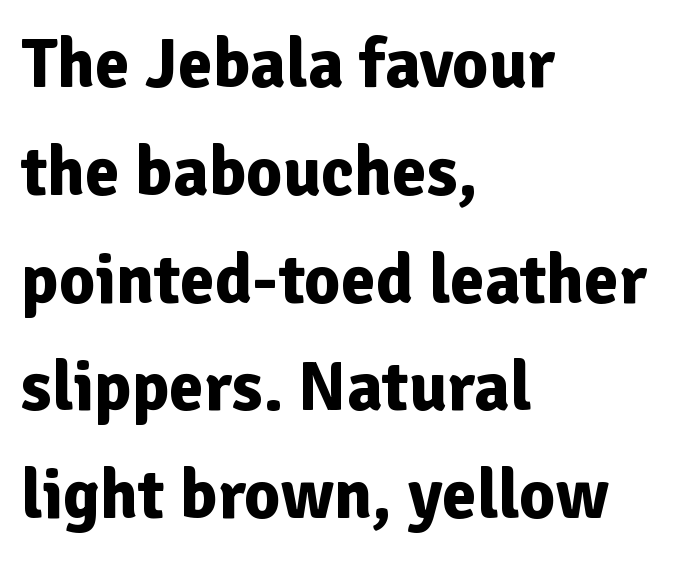
The image shows 70 px bold sans-serif type, upright; set left-aligned, normal line spacing (1.54x), normal letter spacing, not underlined; low stroke contrast and a medium x-height.
